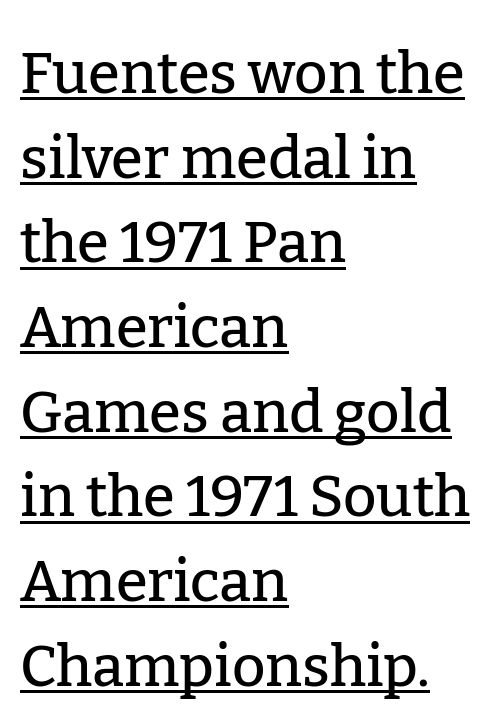
{"serif": "yes", "italic": "no", "width": "normal", "stroke_contrast": "low", "x_height": "medium", "monospaced": "no", "underline": "yes", "align": "left", "line_spacing": "normal", "line_spacing_ratio": 1.46, "letter_spacing": "normal", "letter_spacing_em": 0.0, "glyph_px": 58}
